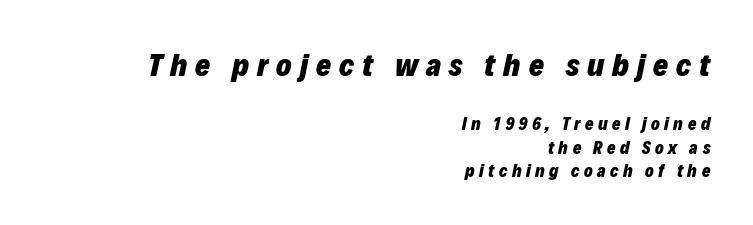
A flush-right, rag-left setting is used for this passage. Varying glyph widths throughout — classic text-font behaviour. Tall strokes in this sample are angled rather than plumb. Display-style spreading of the glyphs; the letterfit is very open. Check the space under the baseline: it is left empty. Does the weight exceed regular? Yes, all the way to bold.
